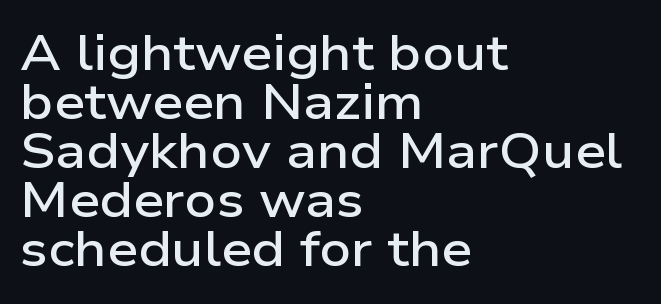
{"serif": "no", "italic": "no", "bold": "semi", "weight": "semibold", "width": "wide", "stroke_contrast": "low", "x_height": "medium", "monospaced": "no", "underline": "no", "align": "left", "line_spacing": "tight", "line_spacing_ratio": 1.0, "letter_spacing": "normal", "letter_spacing_em": 0.0, "glyph_px": 49}
